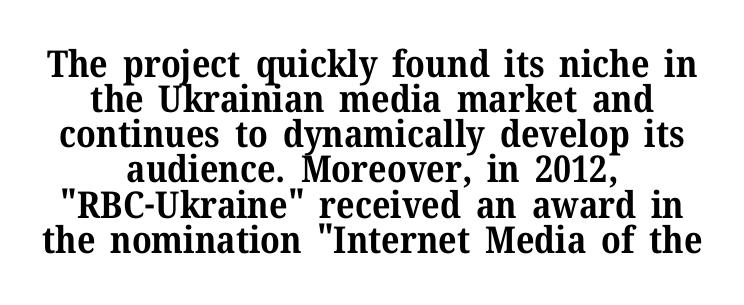
The image shows 37 px bold serif type, upright; set centered, tight line spacing (0.95x), normal letter spacing, not underlined; medium stroke contrast and a medium x-height.
